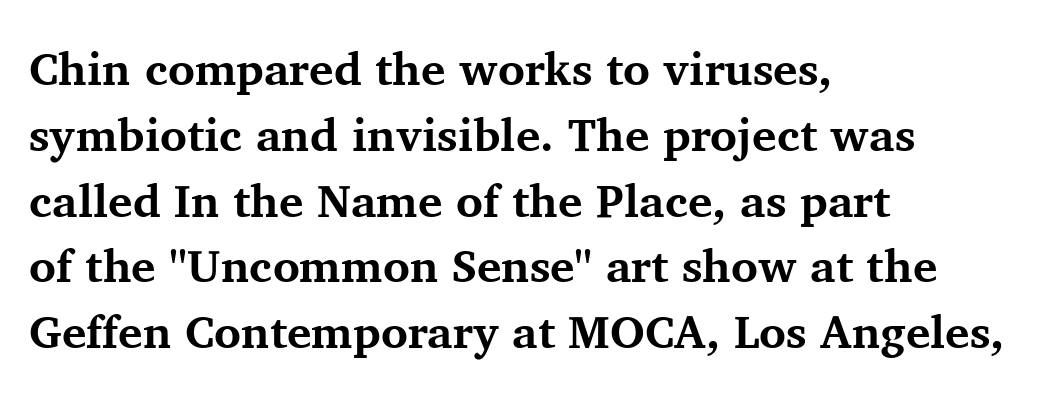
Q: Is the text bold? A: Yes.
Q: Is the text italic (slanted)? A: No, it is upright.
Q: Is the typeface a serif or a sans-serif typeface? A: Serif.
Q: Is the text underlined? A: No.
Q: How is the paragraph aligned? A: Left-aligned.
Q: Is the spacing between letters normal or unusually wide? A: Normal.
Q: Is the spacing between lines tight, normal or loose? A: Normal.
Q: Width (condensed, normal, or wide)? A: Normal.
Q: Stroke contrast? A: Medium.
Q: x-height? A: Medium.
Q: Monospaced? A: No.
